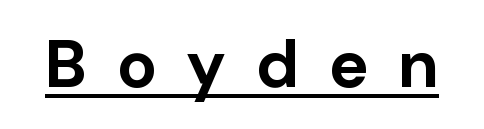
Q: Is the text bold? A: Yes.
Q: Is the text italic (slanted)? A: No, it is upright.
Q: Is the typeface a serif or a sans-serif typeface? A: Sans-serif.
Q: Is the text underlined? A: Yes.
Q: Is the spacing between letters normal or unusually wide? A: Unusually wide.
Q: Width (condensed, normal, or wide)? A: Normal.
Q: Stroke contrast? A: Low.
Q: x-height? A: Medium.
Q: Monospaced? A: No.
